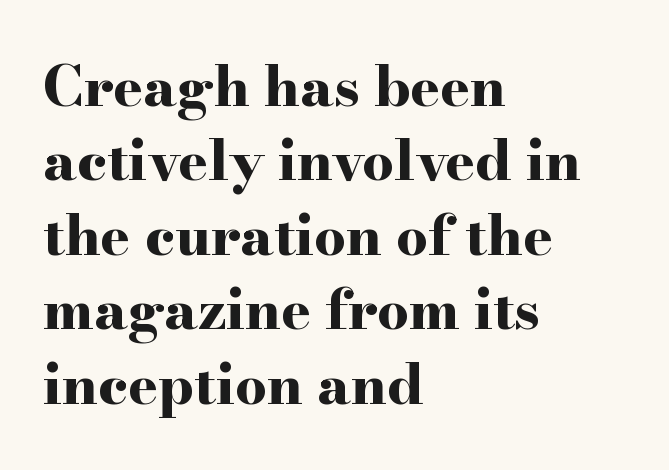
Q: Is the text bold? A: Yes.
Q: Is the text italic (slanted)? A: No, it is upright.
Q: Is the typeface a serif or a sans-serif typeface? A: Serif.
Q: Is the text underlined? A: No.
Q: How is the paragraph aligned? A: Left-aligned.
Q: Is the spacing between letters normal or unusually wide? A: Normal.
Q: Is the spacing between lines tight, normal or loose? A: Normal.
Q: Width (condensed, normal, or wide)? A: Wide.
Q: Stroke contrast? A: High.
Q: x-height? A: Small.
Q: Monospaced? A: No.
